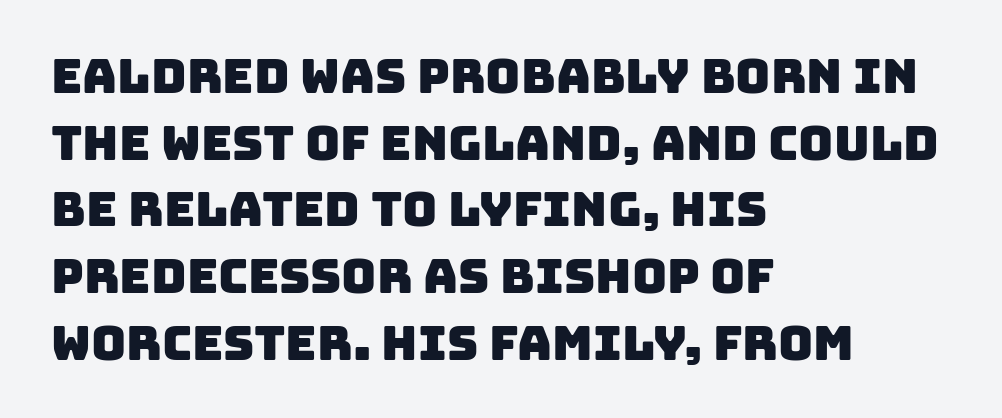
Q: Is the typeface a serif or a sans-serif typeface? A: Sans-serif.
Q: Is the text underlined? A: No.
Q: How is the paragraph aligned? A: Left-aligned.
Q: Is the spacing between letters normal or unusually wide? A: Normal.
Q: Is the spacing between lines tight, normal or loose? A: Normal.
Q: Width (condensed, normal, or wide)? A: Normal.
Q: Stroke contrast? A: Low.
Q: x-height? A: Large.
Q: Monospaced? A: No.
